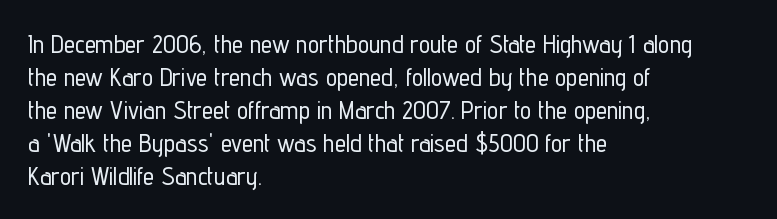
The image shows 25 px text type, upright; set left-aligned, normal line spacing (1.32x), normal letter spacing, not underlined.
